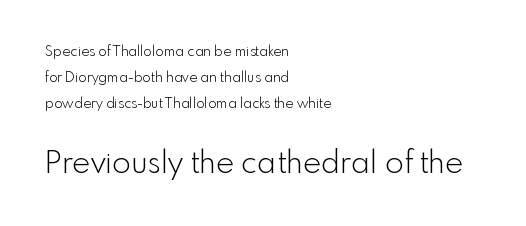
Q: Is the text bold? A: No.
Q: Is the text italic (slanted)? A: No, it is upright.
Q: Is the typeface a serif or a sans-serif typeface? A: Sans-serif.
Q: Is the text underlined? A: No.
Q: How is the paragraph aligned? A: Left-aligned.
Q: Is the spacing between letters normal or unusually wide? A: Normal.
Q: Which block of text is set in a larger size, the first (top) or the second (bottom)? A: The second (bottom) one.
Q: Width (condensed, normal, or wide)? A: Normal.
Q: x-height? A: Small.
Q: Monospaced? A: No.
